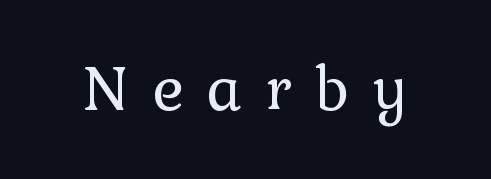
Q: Is the text bold? A: No.
Q: Is the text italic (slanted)? A: No, it is upright.
Q: Is the typeface a serif or a sans-serif typeface? A: Serif.
Q: Is the text underlined? A: No.
Q: Is the spacing between letters normal or unusually wide? A: Unusually wide.
Q: Width (condensed, normal, or wide)? A: Normal.
Q: x-height? A: Medium.
Q: Monospaced? A: No.
